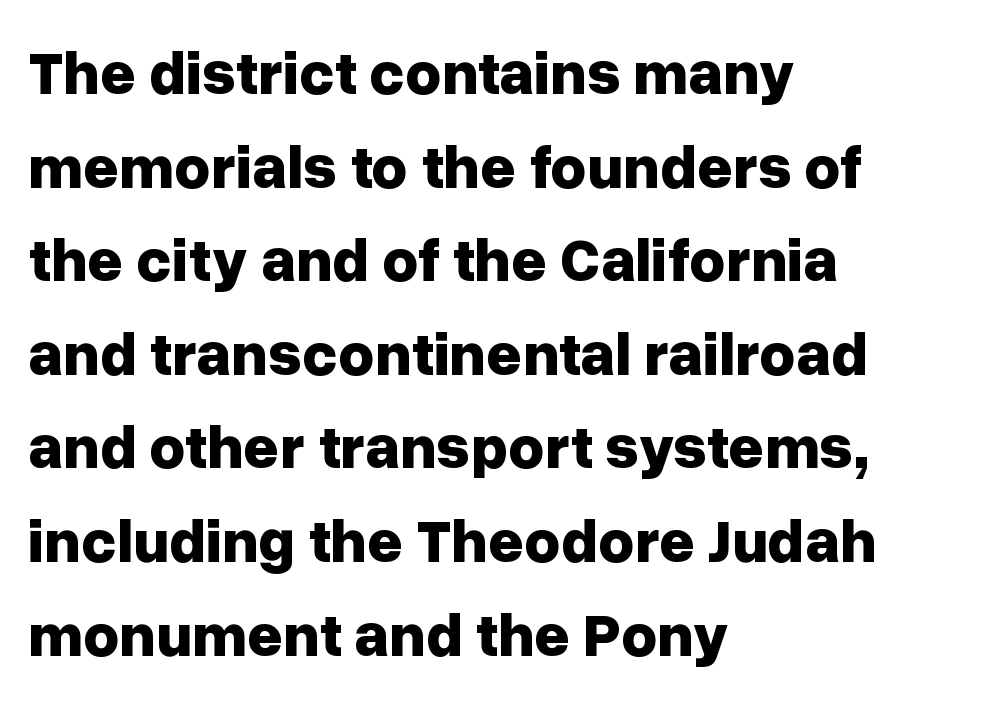
Font category for this specimen: sans-serif. The zone under the glyphs is completely vacant. Casual observation: everything's shoved over to the left. A dark, heavy texture on the line: the type is bold. What's the leading like? Ordinary, nothing unusual.
